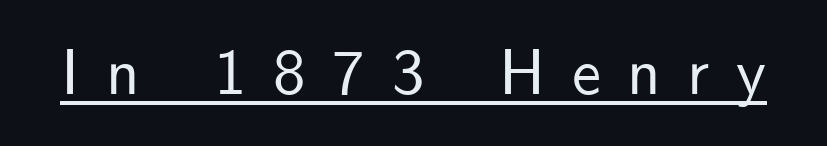
The image shows 65 px sans-serif type, upright; set unusually wide letter spacing (+0.41 em), underlined; low stroke contrast and a small x-height.
